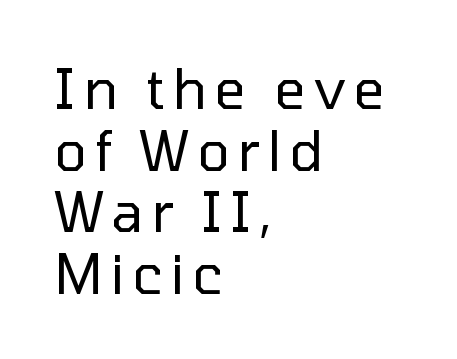
The image shows 55 px regular-weight sans-serif type, upright; set left-aligned, tight line spacing (1.12x), not underlined; low stroke contrast and a medium x-height.
